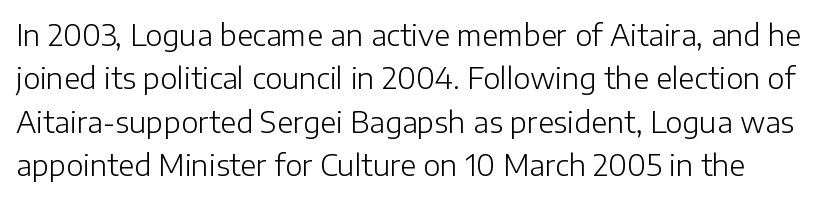
Beneath every word, the page is bare. Does the lettering tilt? It doesn't — this is upright. Do the characters align in a grid? No, the font is proportional. The font family rendered here belongs to the sans-serif group. Honestly, the row spacing looks completely unremarkable. Counters stay open thanks to moderate or lighter strokes.
